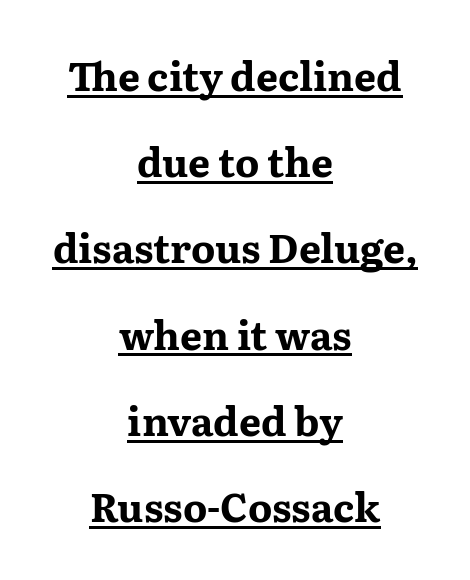
Q: Is the text bold? A: Yes.
Q: Is the text italic (slanted)? A: No, it is upright.
Q: Is the typeface a serif or a sans-serif typeface? A: Serif.
Q: Is the text underlined? A: Yes.
Q: How is the paragraph aligned? A: Centered.
Q: Is the spacing between letters normal or unusually wide? A: Normal.
Q: Is the spacing between lines tight, normal or loose? A: Loose.
Q: Width (condensed, normal, or wide)? A: Wide.
Q: Stroke contrast? A: Medium.
Q: x-height? A: Medium.
Q: Monospaced? A: No.
